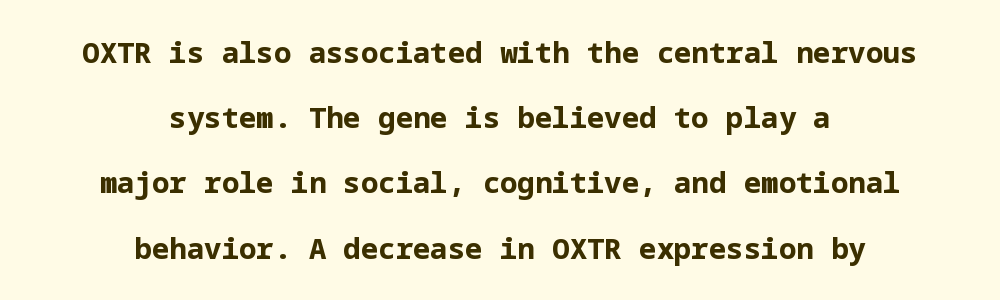
Q: Is the text bold? A: Yes.
Q: Is the text italic (slanted)? A: No, it is upright.
Q: Is the typeface a serif or a sans-serif typeface? A: Sans-serif.
Q: Is the text underlined? A: No.
Q: How is the paragraph aligned? A: Centered.
Q: Is the spacing between letters normal or unusually wide? A: Normal.
Q: Is the spacing between lines tight, normal or loose? A: Loose.
Q: Width (condensed, normal, or wide)? A: Normal.
Q: Stroke contrast? A: Low.
Q: x-height? A: Medium.
